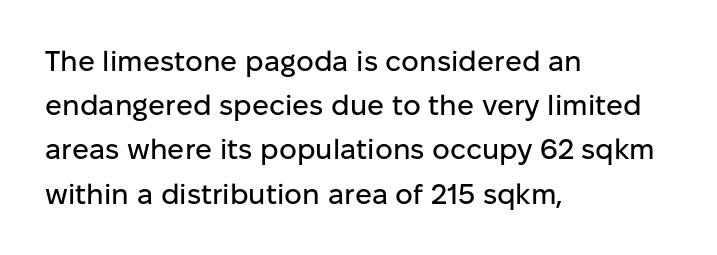
{"serif": "no", "italic": "no", "width": "normal", "stroke_contrast": "low", "x_height": "medium", "monospaced": "no", "underline": "no", "align": "left", "line_spacing": "normal", "line_spacing_ratio": 1.58, "letter_spacing": "normal", "letter_spacing_em": 0.0, "glyph_px": 28}
